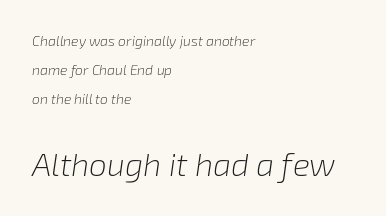
{"italic": "yes", "lean": "right", "slant_degrees": 8, "bold": "no", "weight": "light", "width": "normal", "stroke_contrast": "low", "x_height": "medium", "monospaced": "no", "underline": "no", "align": "left", "line_spacing": "loose", "line_spacing_ratio": 2.06, "letter_spacing": "normal", "letter_spacing_em": 0.0, "larger_block": "second", "size_ratio": 2.29, "glyph_px": 32}
